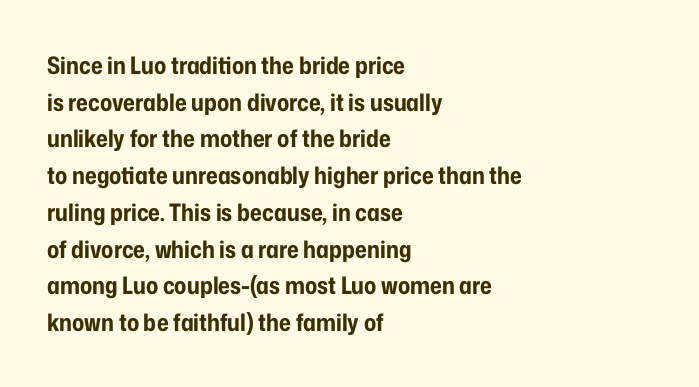
Q: Is the text bold? A: Yes.
Q: Is the text italic (slanted)? A: No, it is upright.
Q: Is the text underlined? A: No.
Q: How is the paragraph aligned? A: Left-aligned.
Q: Is the spacing between letters normal or unusually wide? A: Normal.
Q: Is the spacing between lines tight, normal or loose? A: Normal.
